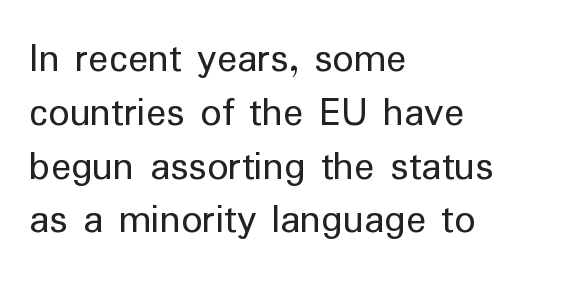
Q: Is the text bold? A: No.
Q: Is the text italic (slanted)? A: No, it is upright.
Q: Is the typeface a serif or a sans-serif typeface? A: Sans-serif.
Q: Is the text underlined? A: No.
Q: How is the paragraph aligned? A: Left-aligned.
Q: Is the spacing between letters normal or unusually wide? A: Normal.
Q: Is the spacing between lines tight, normal or loose? A: Normal.
Q: Width (condensed, normal, or wide)? A: Normal.
Q: Stroke contrast? A: Low.
Q: x-height? A: Medium.
Q: Monospaced? A: No.
